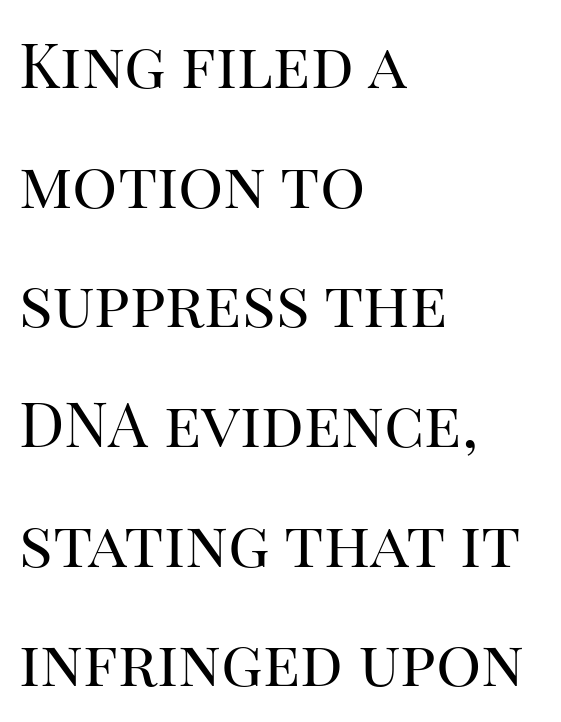
The image shows 63 px regular-weight serif type, upright; set left-aligned, loose line spacing (1.9x), normal letter spacing, not underlined; high stroke contrast and a large x-height.
